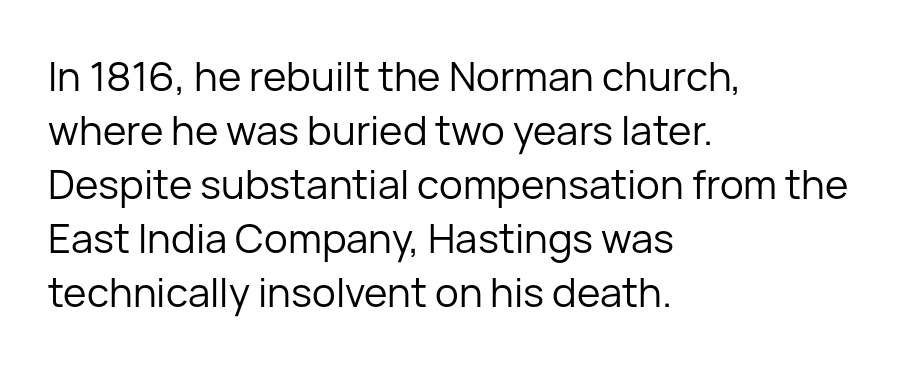
Each word holds together tightly as a unit, with standard inter-letter gaps. The rendering uses natural spacing where letterforms have individual widths. No chunkiness to these letters — they're not bold. This sample is left-justified, so line endings fall wherever the words run out.
